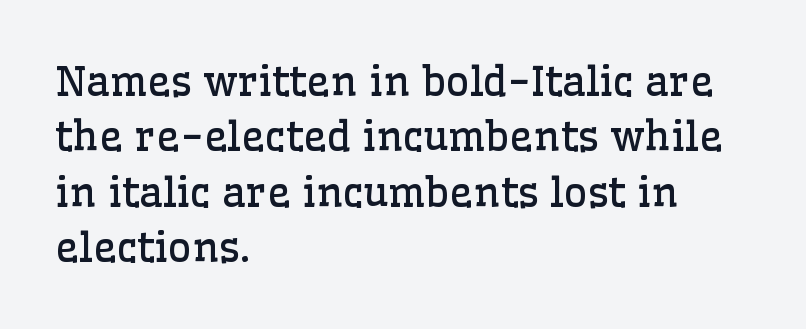
{"serif": "yes", "italic": "no", "bold": "no", "weight": "regular", "width": "normal", "stroke_contrast": "low", "x_height": "medium", "monospaced": "no", "underline": "no", "align": "left", "line_spacing": "normal", "line_spacing_ratio": 1.35, "letter_spacing": "normal", "letter_spacing_em": 0.0, "glyph_px": 41}
